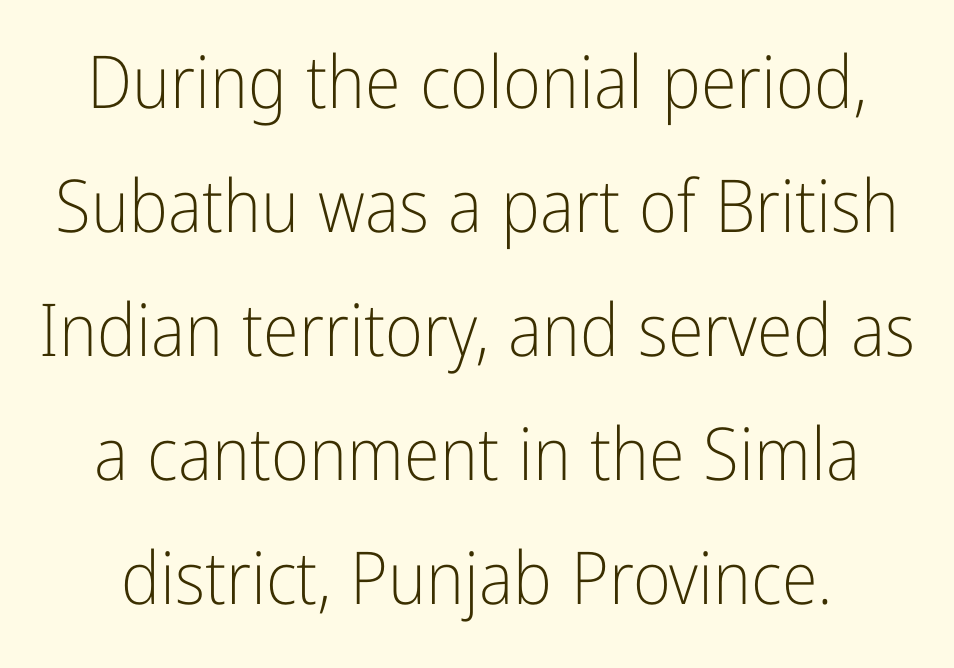
Unlike italic type, these characters show no tilt at all. Is this a heavy cut? Hardly; it is regular or lighter. The rendering shows plain stroke endings on the letterforms — a sans-serif design. Is this a fixed-width face? No — the glyphs have proportional, varying widths. Vertical spacing — default. Observe the ordinary spacing: letters are neighbours, not strangers.
